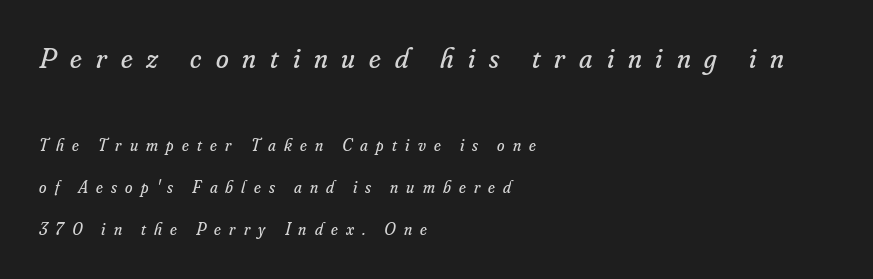
Does the lettering tilt? It does — this is italic. Caption: multi-line text, flush left, ragged right. Is the lower block the larger one? No — the upper block carries the bigger type. Loose tracking; the words dissolve into strings of separated letters. Weight: regular or lighter. Each letter's strokes conclude with small projecting serifs.
